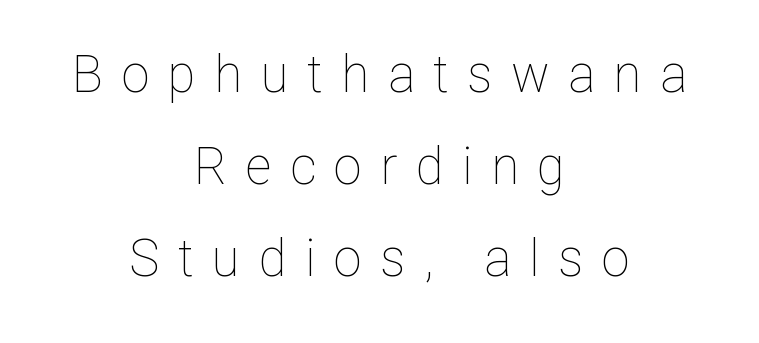
{"italic": "no", "bold": "no", "weight": "thin", "width": "normal", "stroke_contrast": "low", "x_height": "medium", "monospaced": "no", "underline": "no", "align": "center", "line_spacing_ratio": 1.8, "letter_spacing": "wide", "letter_spacing_em": 0.36, "glyph_px": 51}
